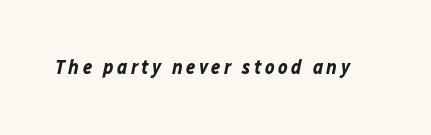
Q: Is the text bold? A: Yes.
Q: Is the text italic (slanted)? A: Yes, it leans right by about 12 degrees.
Q: Is the text underlined? A: No.
